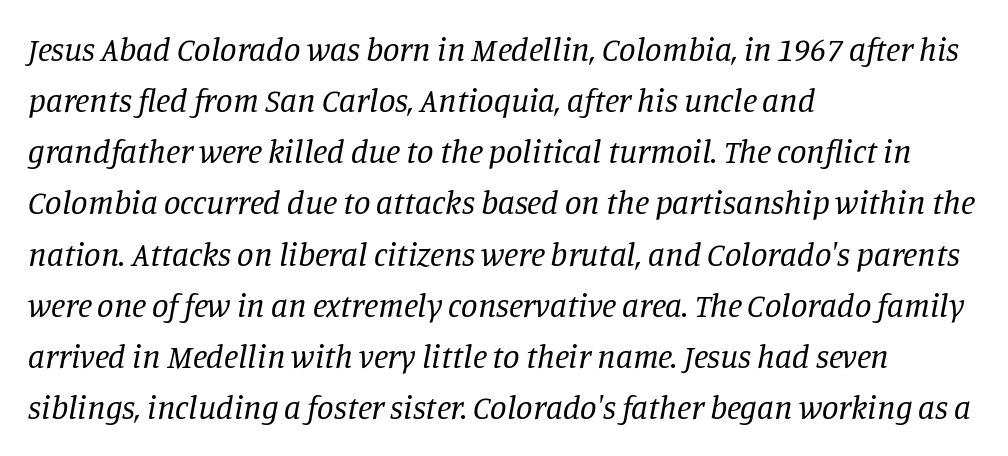
The image shows 33 px regular-weight serif type, italic (leaning right); set left-aligned, normal line spacing (1.55x), normal letter spacing, not underlined; low stroke contrast and a large x-height.
